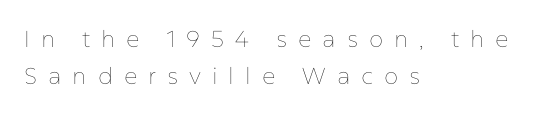
{"italic": "no", "bold": "no", "underline": "no", "align": "left", "line_spacing": "normal", "line_spacing_ratio": 1.63, "letter_spacing": "wide", "letter_spacing_em": 0.47, "glyph_px": 23}
